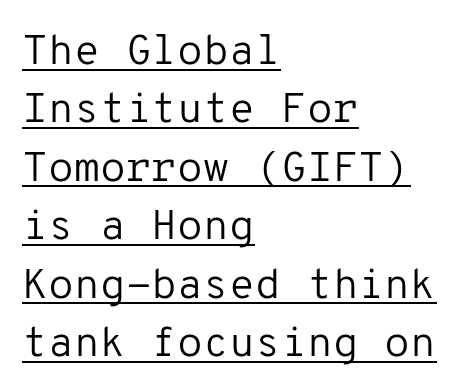
Q: Is the text bold? A: No.
Q: Is the text italic (slanted)? A: No, it is upright.
Q: Is the typeface a serif or a sans-serif typeface? A: Sans-serif.
Q: Is the text underlined? A: Yes.
Q: How is the paragraph aligned? A: Left-aligned.
Q: Is the spacing between letters normal or unusually wide? A: Normal.
Q: Is the spacing between lines tight, normal or loose? A: Normal.
Q: Width (condensed, normal, or wide)? A: Normal.
Q: Stroke contrast? A: Low.
Q: x-height? A: Medium.
Q: Monospaced? A: Yes.
